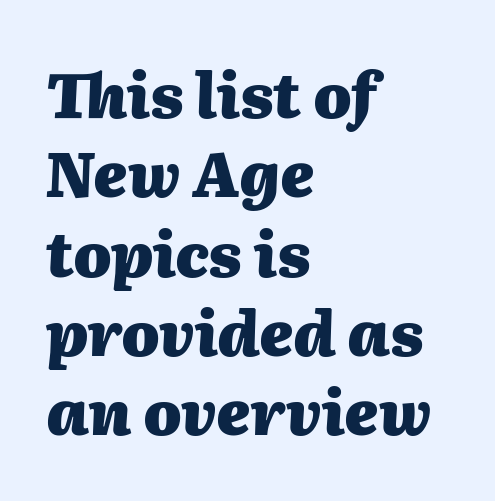
{"italic": "yes", "lean": "right", "slant_degrees": 2, "bold": "yes", "weight": "heavy", "width": "normal", "stroke_contrast": "medium", "x_height": "medium", "monospaced": "no", "underline": "no", "align": "left", "line_spacing": "normal", "line_spacing_ratio": 1.3, "letter_spacing": "normal", "letter_spacing_em": 0.0, "glyph_px": 61}
